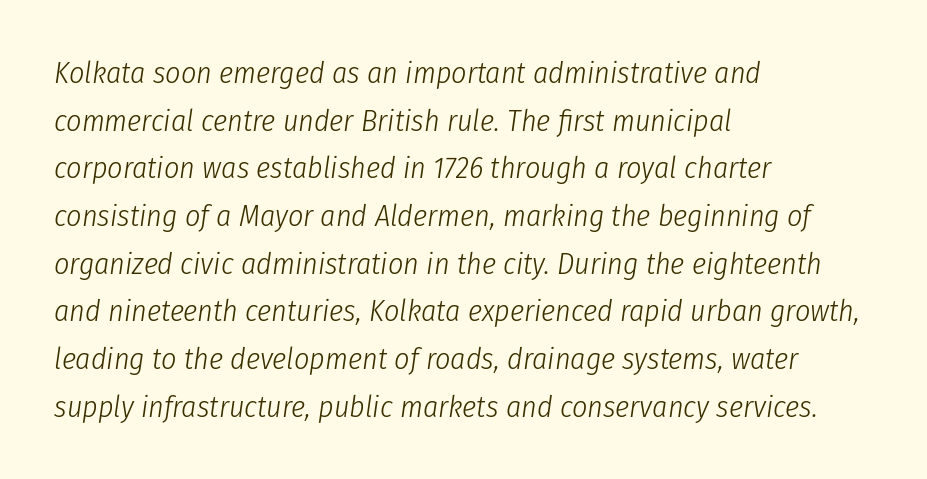
Q: Is the text bold? A: No.
Q: Is the text italic (slanted)? A: Yes, it leans right by about 8 degrees.
Q: Is the text underlined? A: No.
Q: How is the paragraph aligned? A: Left-aligned.
Q: Is the spacing between letters normal or unusually wide? A: Normal.
Q: Is the spacing between lines tight, normal or loose? A: Normal.
Q: Width (condensed, normal, or wide)? A: Condensed.
Q: Stroke contrast? A: Low.
Q: x-height? A: Medium.
Q: Monospaced? A: No.
